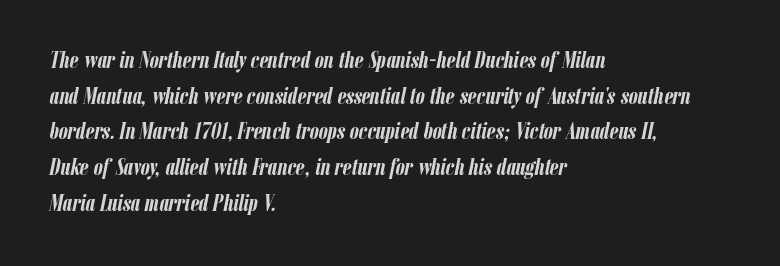
Tracking value appears to be zero — textbook default spacing. Casual observation: everything's shoved over to the left. In terms of leading, this rendering sits right in the middle. An italicized treatment has been applied to the whole sample.
